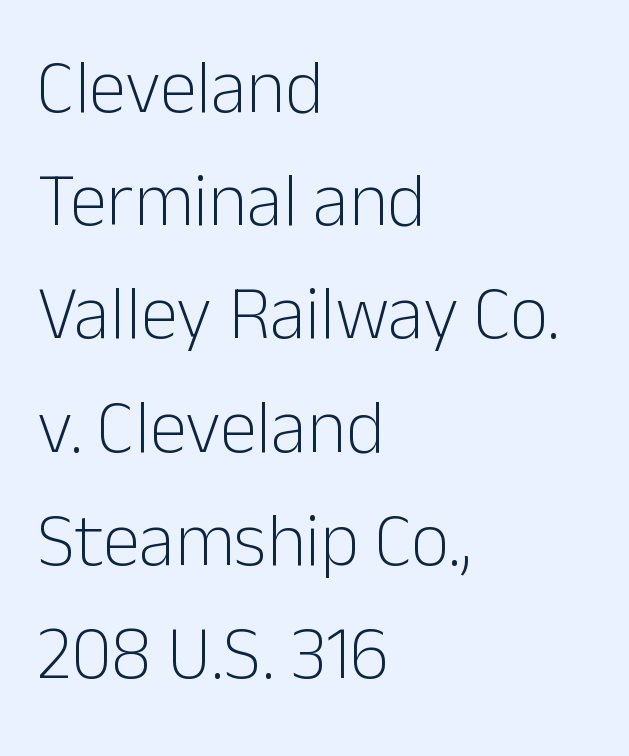
The image shows 75 px light sans-serif type, upright; set left-aligned, normal line spacing (1.51x), normal letter spacing, not underlined; low stroke contrast and a medium x-height.
